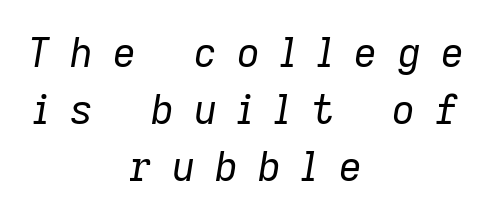
The image shows 40 px regular-weight type, italic (leaning right); set centered, normal line spacing (1.43x), unusually wide letter spacing (+0.5 em), not underlined; low stroke contrast and a medium x-height.
